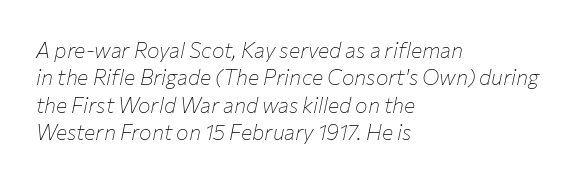
Stem width sits at or under what a default text font uses. The zone under the glyphs is completely vacant. The lines in this sample share a left origin and differ only in where they stop. Posture: slanted. Horizontal bands of white between lines are of average thickness.
